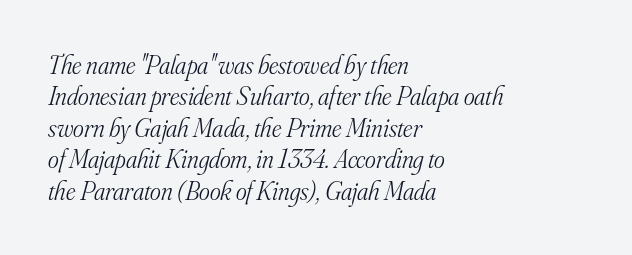
Q: Is the text bold? A: No.
Q: Is the text italic (slanted)? A: Yes, it leans right by about 16 degrees.
Q: Is the text underlined? A: No.
Q: How is the paragraph aligned? A: Left-aligned.
Q: Is the spacing between letters normal or unusually wide? A: Normal.
